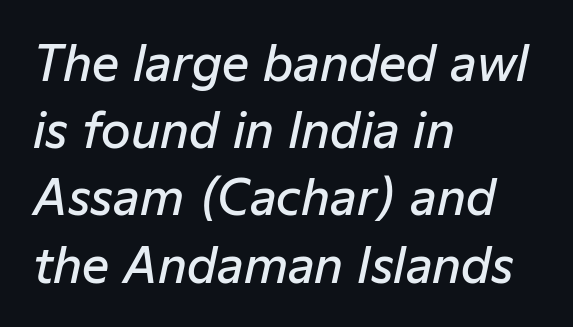
The designer left line spacing at the default. No word sits above an underline. Character widths vary here, with narrow letters taking less room than wide ones. If you drew a ruler down the left edge, every line would touch it. Typesetter's note: demi weight, one step under bold. The letterforms sit shoulder to shoulder at normal distance.
